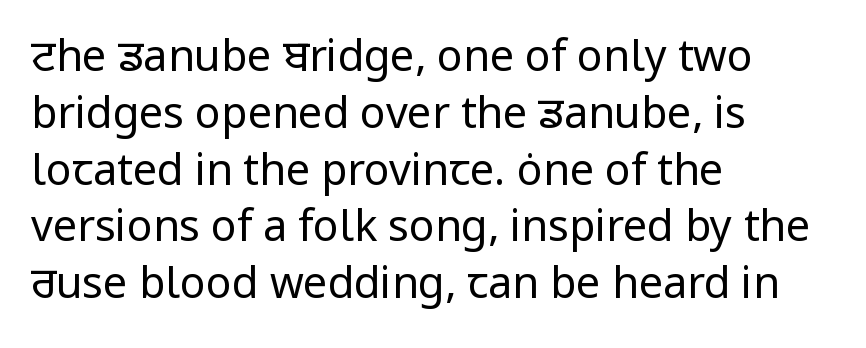
Q: Is the text bold? A: No.
Q: Is the text italic (slanted)? A: No, it is upright.
Q: Is the typeface a serif or a sans-serif typeface? A: Sans-serif.
Q: Is the text underlined? A: No.
Q: How is the paragraph aligned? A: Left-aligned.
Q: Is the spacing between letters normal or unusually wide? A: Normal.
Q: Is the spacing between lines tight, normal or loose? A: Normal.
Q: Width (condensed, normal, or wide)? A: Normal.
Q: Stroke contrast? A: Low.
Q: x-height? A: Medium.
Q: Monospaced? A: No.
